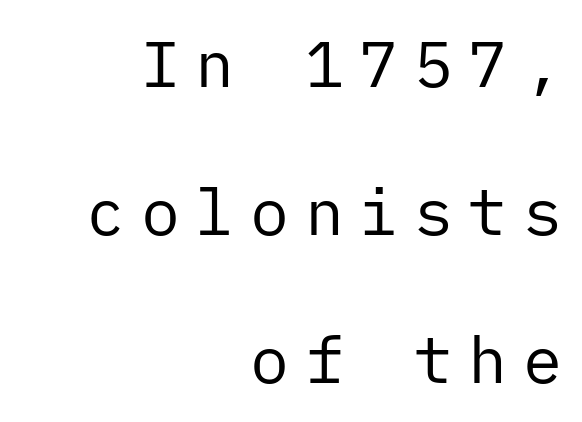
This sample uses a sans-serif face. Interline gaps are noticeably wide in this sample. Posture: upright roman. Honestly, the letter spacing is so wide it's the main thing you notice.
